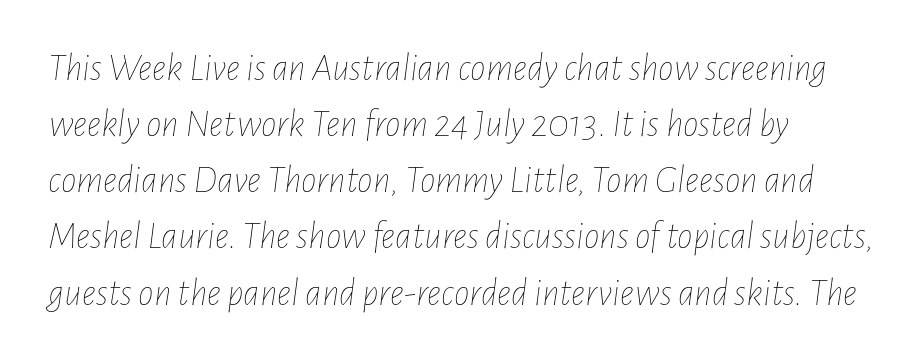
Regular leading. Designer's note — italics engaged. Varying glyph widths throughout — classic text-font behaviour. The typesetting does not lean heavy: it is not bold. Tracking here is standard; glyphs follow each other at the usual distance.
